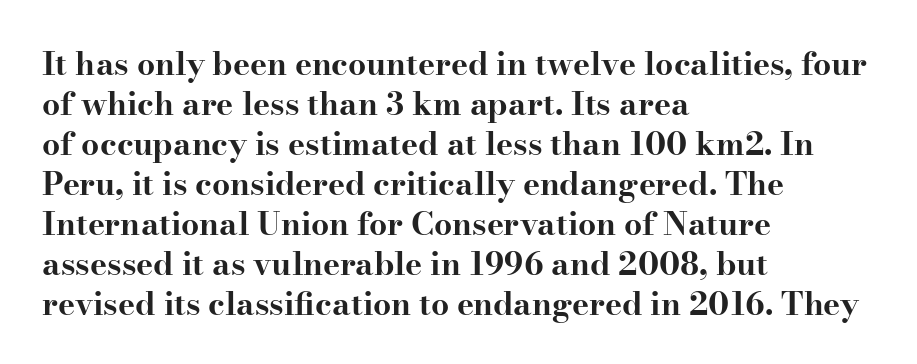
The image shows 32 px bold, wide serif type, upright; set left-aligned, normal line spacing (1.25x), normal letter spacing, not underlined; high stroke contrast and a small x-height.
